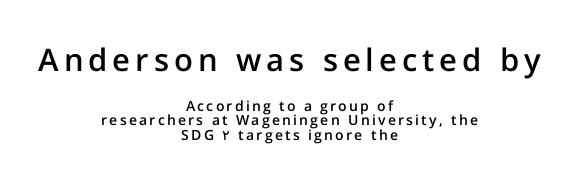
What kind of face is this? One without serifs — a sans. Is the lower block the larger one? No — the upper block carries the bigger type. In terms of posture, this sample is upright. This sample has the flowing, uneven cadence of proportional lettering. Baseline-to-baseline distance is barely more than the letter height. Check the space under the baseline: it is left empty.
